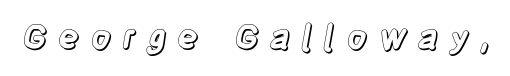
The image shows 33 px condensed type; set unusually wide letter spacing (+0.3 em), not underlined; a large x-height.
